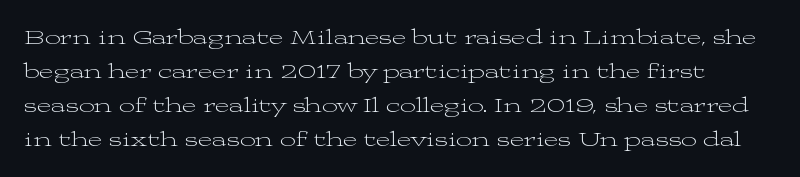
The letterforms sit shoulder to shoulder at normal distance. The string is rendered with underlining switched off. Posture: upright roman. The weight would be labelled regular, book, light, or lighter still.
